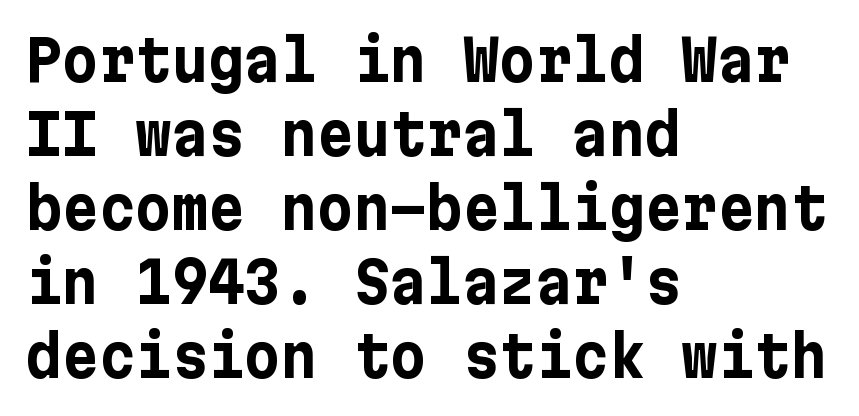
{"serif": "no", "italic": "no", "bold": "yes", "weight": "bold", "width": "normal", "stroke_contrast": "low", "x_height": "medium", "underline": "no", "align": "left", "line_spacing": "normal", "line_spacing_ratio": 1.32, "letter_spacing": "normal", "letter_spacing_em": 0.0, "glyph_px": 56}
